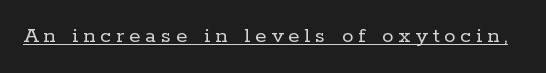
The image shows 23 px text type, upright; set unusually wide letter spacing (+0.22 em), underlined.
